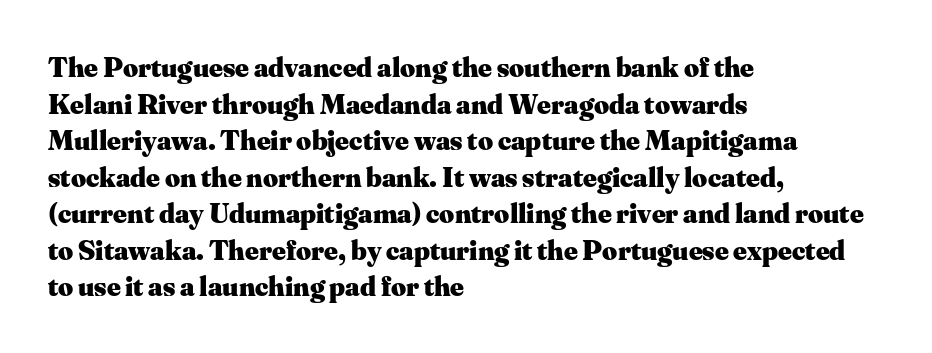
The image shows 29 px heavy serif type, upright; set left-aligned, normal line spacing (1.26x), normal letter spacing, not underlined; medium stroke contrast and a small x-height.
